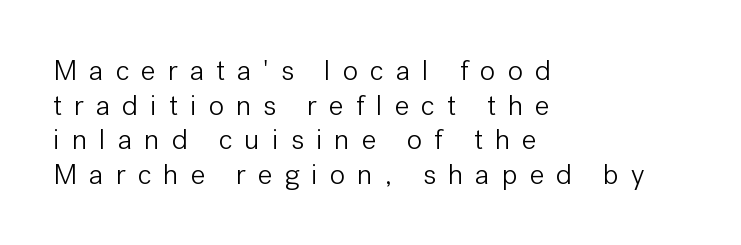
Q: Is the text bold? A: No.
Q: Is the text italic (slanted)? A: No, it is upright.
Q: Is the typeface a serif or a sans-serif typeface? A: Sans-serif.
Q: Is the text underlined? A: No.
Q: How is the paragraph aligned? A: Left-aligned.
Q: Is the spacing between letters normal or unusually wide? A: Unusually wide.
Q: Width (condensed, normal, or wide)? A: Normal.
Q: Stroke contrast? A: Low.
Q: x-height? A: Medium.
Q: Monospaced? A: No.
